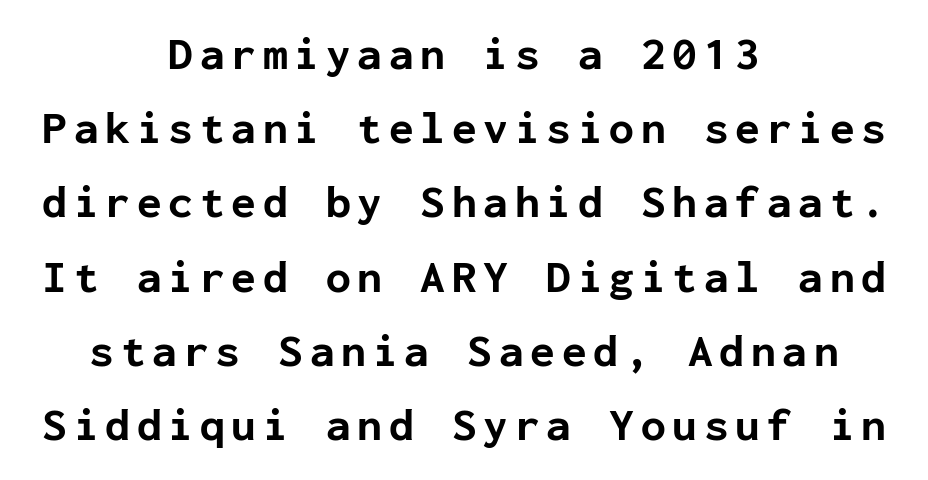
Q: Is the text bold? A: Yes.
Q: Is the text italic (slanted)? A: No, it is upright.
Q: Is the typeface a serif or a sans-serif typeface? A: Sans-serif.
Q: Is the text underlined? A: No.
Q: How is the paragraph aligned? A: Centered.
Q: Is the spacing between lines tight, normal or loose? A: Normal.
Q: Width (condensed, normal, or wide)? A: Normal.
Q: Stroke contrast? A: Low.
Q: x-height? A: Medium.
Q: Monospaced? A: Yes.
